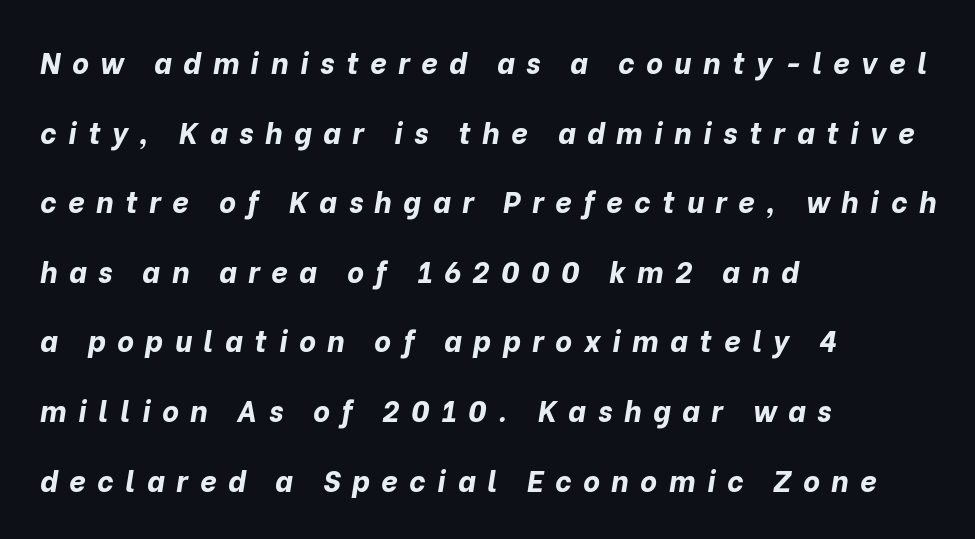
The image shows 29 px bold type, italic (leaning right); set left-aligned, loose line spacing (2.4x), unusually wide letter spacing (+0.4 em), not underlined; low stroke contrast and a medium x-height.
